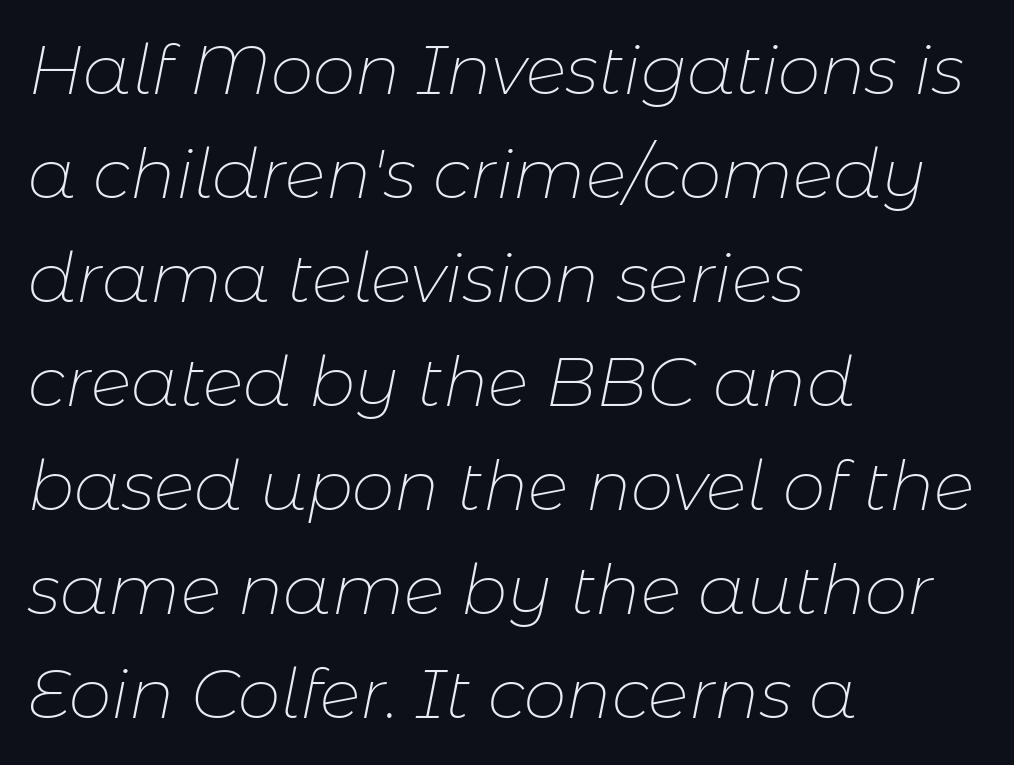
Q: Is the text bold? A: No.
Q: Is the text italic (slanted)? A: Yes, it leans right by about 11 degrees.
Q: Is the text underlined? A: No.
Q: How is the paragraph aligned? A: Left-aligned.
Q: Is the spacing between letters normal or unusually wide? A: Normal.
Q: Is the spacing between lines tight, normal or loose? A: Normal.
Q: Width (condensed, normal, or wide)? A: Normal.
Q: Stroke contrast? A: Low.
Q: x-height? A: Medium.
Q: Monospaced? A: No.
